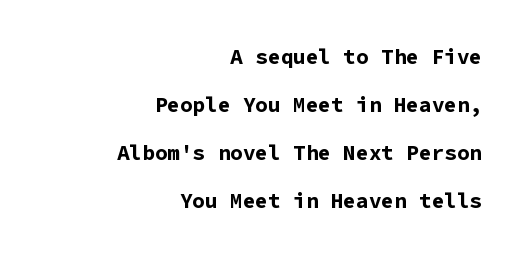
The specimen omits any rule beneath the text block's lines. There is no visible air inserted between adjacent glyphs. Chunky letters — that's bold for sure. This is the regular roman posture of the typeface. Quick note: interline space is abundant. Horizontally, the lines are justified to the trailing edge only.
